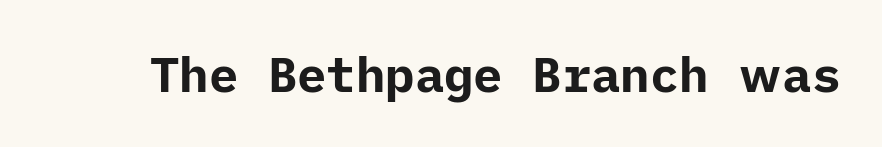
Q: Is the text bold? A: Yes.
Q: Is the text italic (slanted)? A: No, it is upright.
Q: Is the typeface a serif or a sans-serif typeface? A: Sans-serif.
Q: Is the text underlined? A: No.
Q: Is the spacing between letters normal or unusually wide? A: Normal.
Q: Width (condensed, normal, or wide)? A: Normal.
Q: Stroke contrast? A: Low.
Q: x-height? A: Medium.
